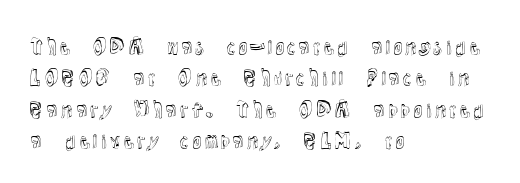
Q: Is the text italic (slanted)? A: No, it is upright.
Q: Is the text underlined? A: No.
Q: How is the paragraph aligned? A: Left-aligned.
Q: Is the spacing between letters normal or unusually wide? A: Normal.
Q: Is the spacing between lines tight, normal or loose? A: Normal.
